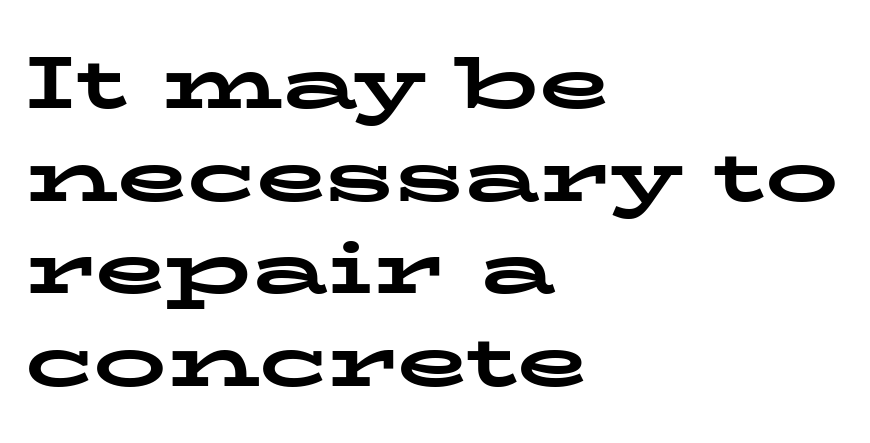
Q: Is the text bold? A: Yes.
Q: Is the text italic (slanted)? A: No, it is upright.
Q: Is the typeface a serif or a sans-serif typeface? A: Serif.
Q: Is the text underlined? A: No.
Q: How is the paragraph aligned? A: Left-aligned.
Q: Is the spacing between letters normal or unusually wide? A: Normal.
Q: Is the spacing between lines tight, normal or loose? A: Normal.
Q: Width (condensed, normal, or wide)? A: Wide.
Q: Stroke contrast? A: Low.
Q: x-height? A: Medium.
Q: Monospaced? A: No.
